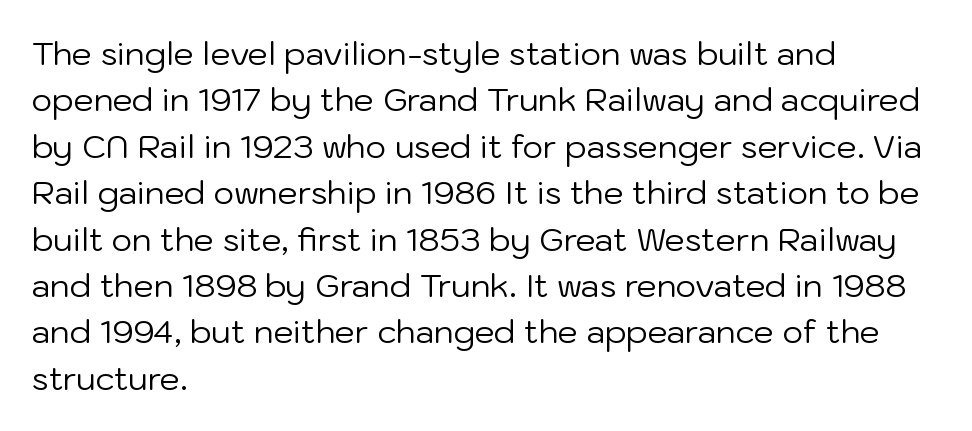
A student would call this left alignment; a typographer would say flush left, rag right. Lines of text with bare space underneath. The strokes are not fattened; the text isn't bold. Does extra space separate the letters? No, they use regular spacing. Does the lettering tilt? It doesn't — this is upright. The vertical gap from one line to the next is medium.
